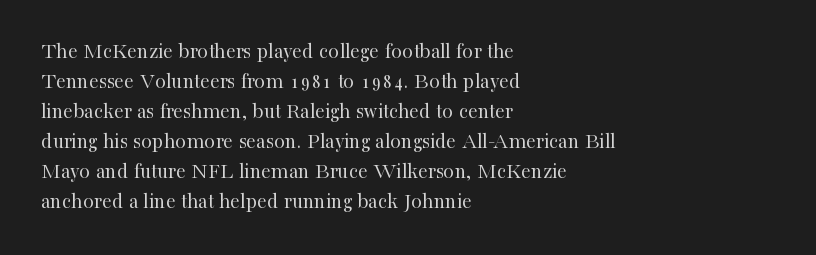
The image shows 22 px text type, upright; set left-aligned, normal line spacing (1.36x), normal letter spacing, not underlined.
